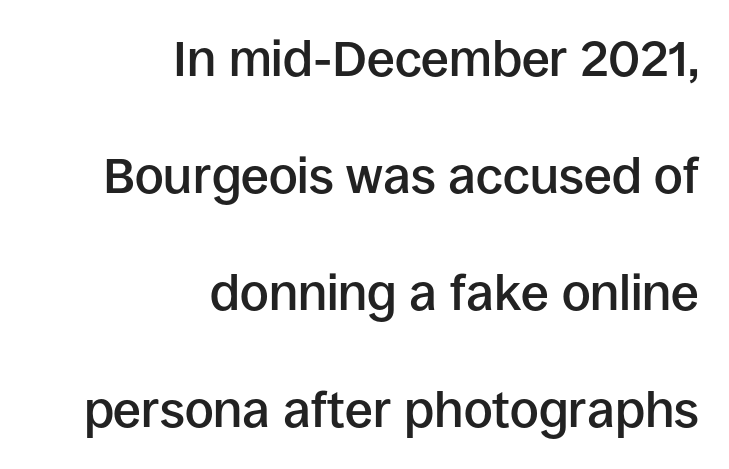
{"serif": "no", "italic": "no", "bold": "semi", "weight": "semibold", "width": "normal", "stroke_contrast": "low", "x_height": "large", "monospaced": "no", "underline": "no", "align": "right", "line_spacing": "loose", "line_spacing_ratio": 2.34, "letter_spacing": "normal", "letter_spacing_em": 0.0, "glyph_px": 50}
